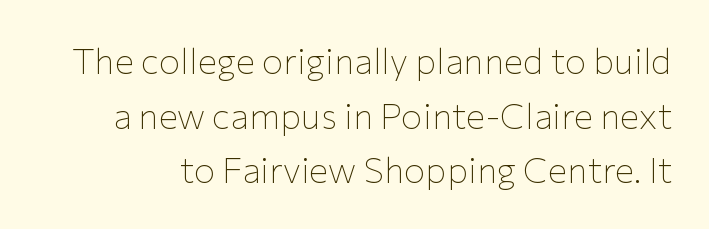
The image shows 36 px thin sans-serif type, upright; set normal line spacing (1.52x), normal letter spacing, not underlined; low stroke contrast and a medium x-height.
